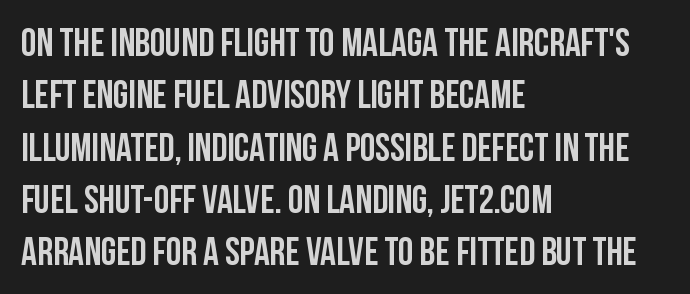
Q: Is the text italic (slanted)? A: No, it is upright.
Q: Is the typeface a serif or a sans-serif typeface? A: Sans-serif.
Q: Is the text underlined? A: No.
Q: How is the paragraph aligned? A: Left-aligned.
Q: Is the spacing between letters normal or unusually wide? A: Normal.
Q: Is the spacing between lines tight, normal or loose? A: Normal.
Q: Width (condensed, normal, or wide)? A: Condensed.
Q: Stroke contrast? A: Low.
Q: x-height? A: Large.
Q: Monospaced? A: No.
